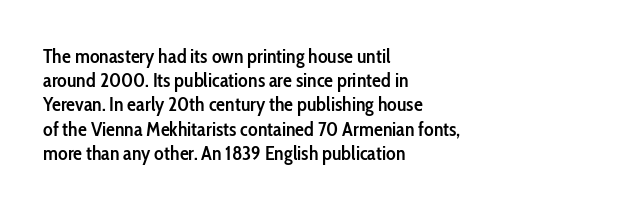
Decoration check: the copy has no underline. A typesetter would mark this as roman, not italic. The letters sit at their default tracking, neither squeezed nor spread. Each line starts at the same left margin while the right side varies. Each glyph is drawn with semibold strokes, heavier than normal yet not fully bold.
